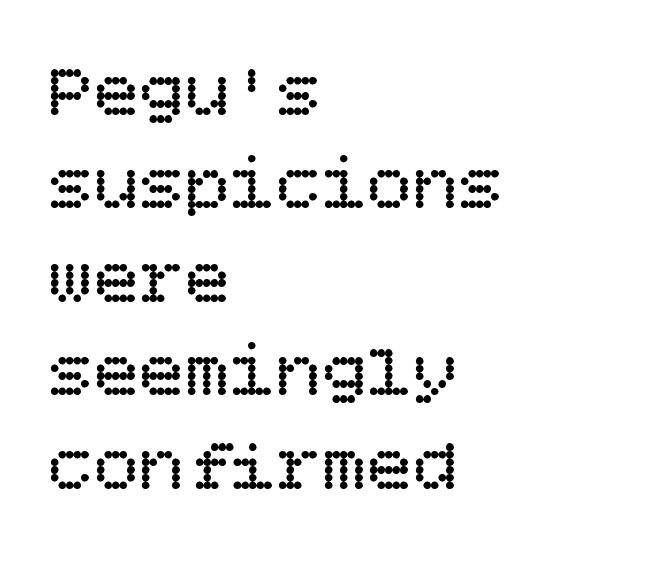
The image shows 76 px regular-weight type, upright; set left-aligned, line spacing 1.23x, normal letter spacing, not underlined; low stroke contrast and a large x-height.
